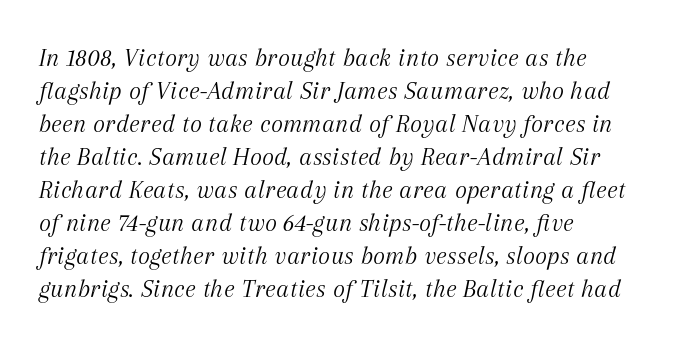
Ink coverage per letter is moderate at most. The rendering uses a moderate line-height, typical for paragraphs. The gap between lines stays unmarked. This rendering uses left alignment, leaving the right contour irregular. Here the glyphs are tracked normally, forming tight word shapes.
